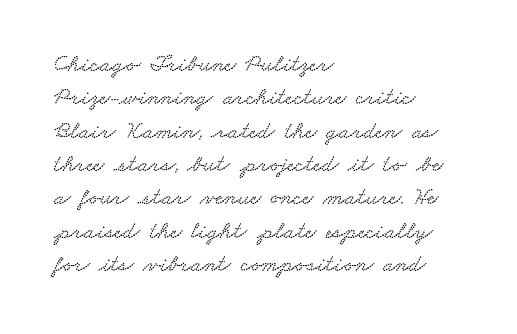
The image shows 24 px text type; set left-aligned, normal line spacing (1.39x), normal letter spacing, not underlined.
